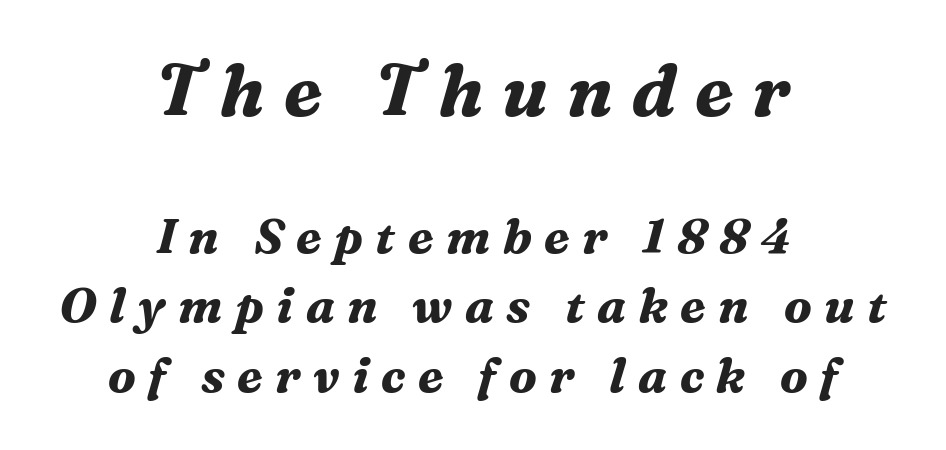
{"serif": "yes", "italic": "yes", "lean": "right", "slant_degrees": 16, "bold": "yes", "weight": "bold", "width": "normal", "stroke_contrast": "medium", "x_height": "medium", "monospaced": "no", "underline": "no", "align": "center", "line_spacing": "normal", "line_spacing_ratio": 1.44, "letter_spacing": "wide", "letter_spacing_em": 0.26, "larger_block": "first", "size_ratio": 1.5, "glyph_px": 72}
